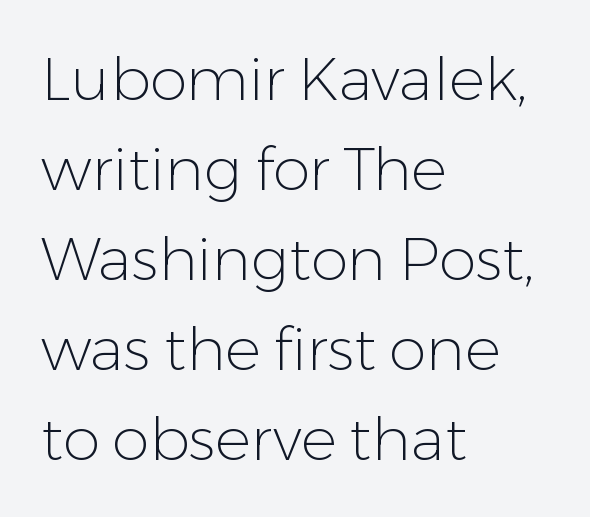
Q: Is the text bold? A: No.
Q: Is the text italic (slanted)? A: No, it is upright.
Q: Is the typeface a serif or a sans-serif typeface? A: Sans-serif.
Q: Is the text underlined? A: No.
Q: How is the paragraph aligned? A: Left-aligned.
Q: Is the spacing between letters normal or unusually wide? A: Normal.
Q: Is the spacing between lines tight, normal or loose? A: Normal.
Q: Width (condensed, normal, or wide)? A: Normal.
Q: Stroke contrast? A: Low.
Q: x-height? A: Medium.
Q: Monospaced? A: No.
